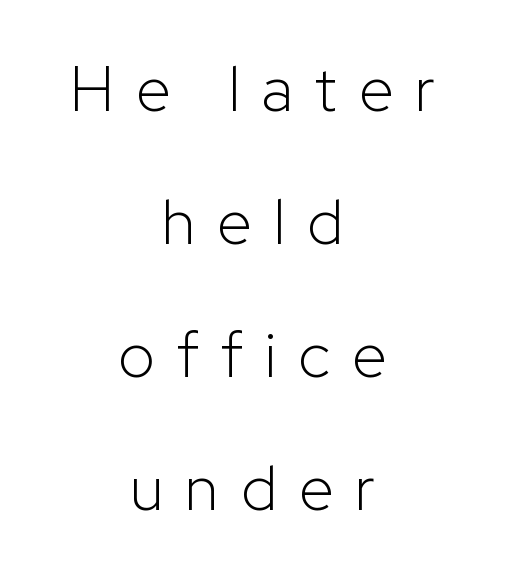
One glance says open: line gaps are wider than usual. Any mark beneath the type? The region is blank. Examine the stroke ends and you'll find no serifs. The cut favours lightness, reaching ordinary text weight at its darkest. The lines in this sample share a center point and differ in where they start and stop. The gaps between neighbouring characters are conspicuously large.
